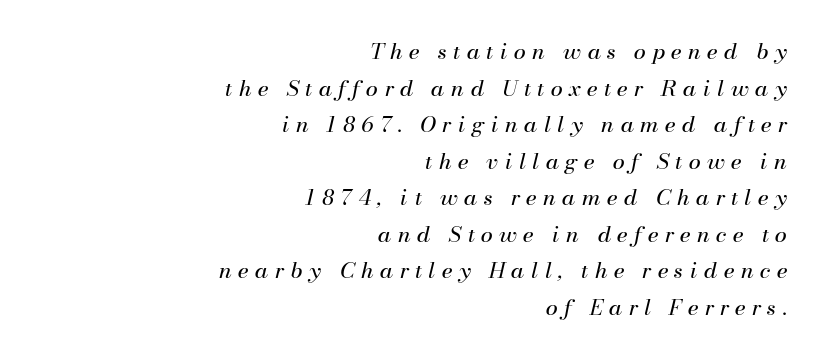
Spacing between characters has been opened up far beyond the box default. Short and long lines alike share a common ending point at right. Decoration check: the copy has no underline. Emphasis-style slanted type is in use. A normal amount of white space separates one row of letters from the next.
